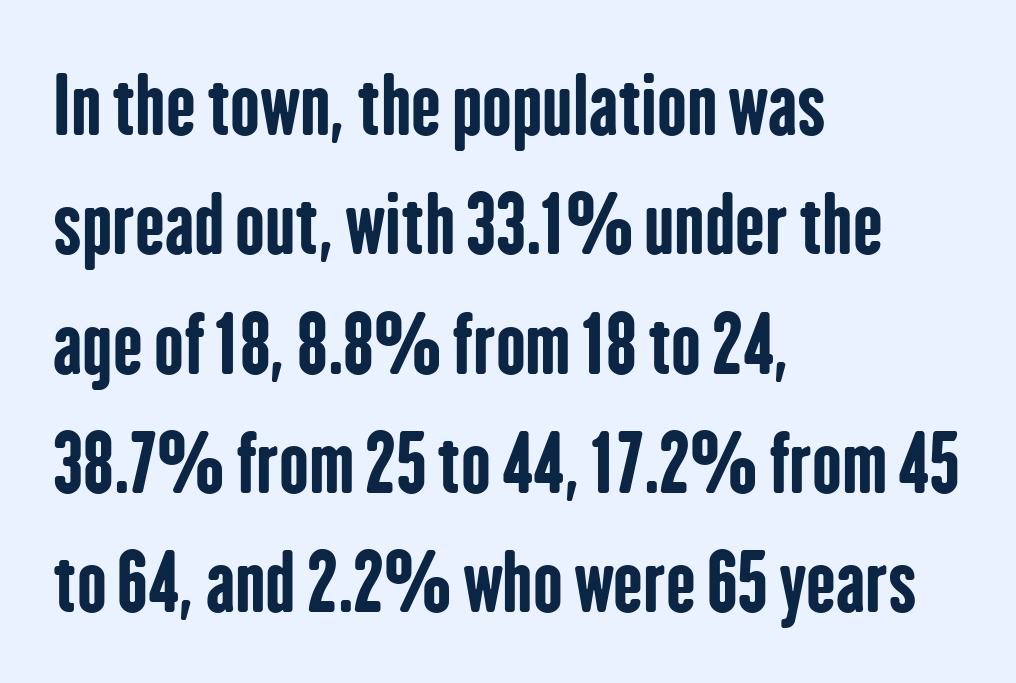
One glance says typical: line gaps are just what's usual. A student would call this left alignment; a typographer would say flush left, rag right. The rendering keeps characters at their native spacing. Character widths vary here, with narrow letters taking less room than wide ones. Bare-footed words on every line. Examine the stroke ends and you'll find no serifs.
